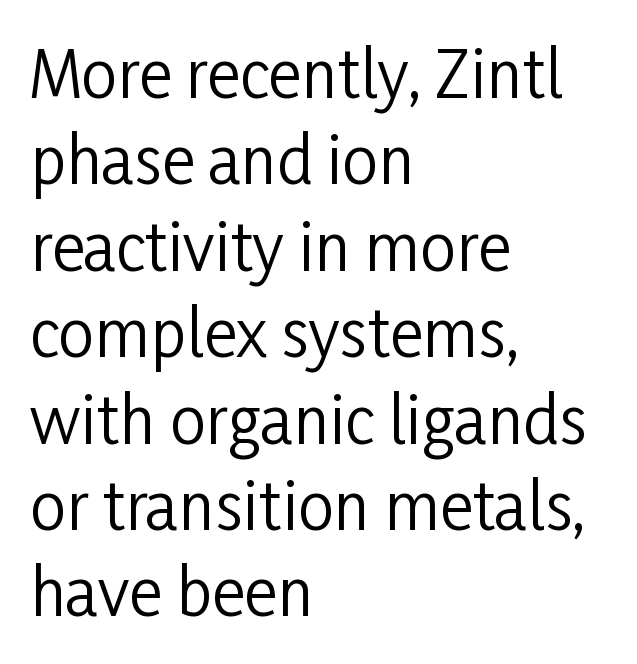
The image shows 64 px regular-weight, condensed sans-serif type, upright; set left-aligned, normal line spacing (1.35x), normal letter spacing, not underlined; low stroke contrast and a medium x-height.
